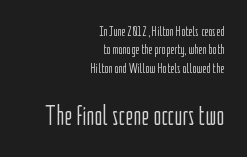
Q: Is the text bold? A: No.
Q: Is the text italic (slanted)? A: No, it is upright.
Q: Is the text underlined? A: No.
Q: How is the paragraph aligned? A: Right-aligned.
Q: Is the spacing between letters normal or unusually wide? A: Normal.
Q: Is the spacing between lines tight, normal or loose? A: Normal.
Q: Which block of text is set in a larger size, the first (top) or the second (bottom)? A: The second (bottom) one.
